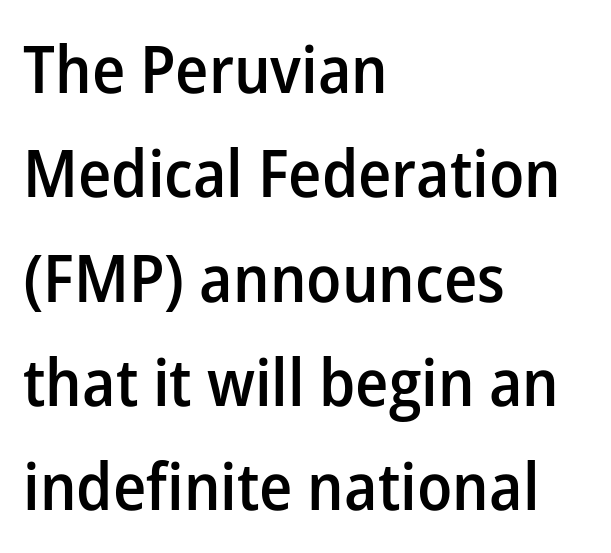
The sample has been set in demibold, a notch under bold. Unlike italic type, these characters show no tilt at all. Caption: standard tracking, unaltered. Students, observe: this is what conventionally led text looks like. Here the designer chose a conventional face with non-uniform glyph widths. Anything drawn beneath the words? Only blank space.
